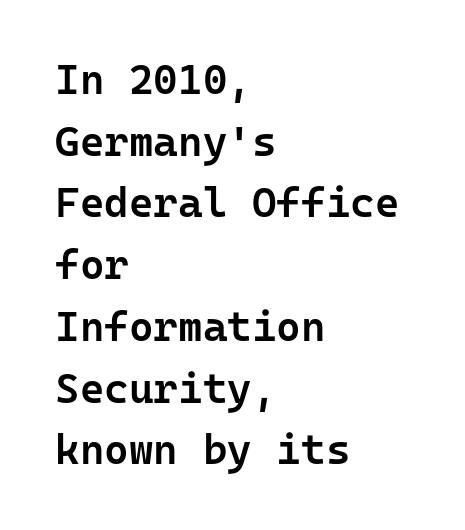
Q: Is the text bold? A: Semi-bold.
Q: Is the text italic (slanted)? A: No, it is upright.
Q: Is the typeface a serif or a sans-serif typeface? A: Sans-serif.
Q: Is the text underlined? A: No.
Q: How is the paragraph aligned? A: Left-aligned.
Q: Is the spacing between letters normal or unusually wide? A: Normal.
Q: Is the spacing between lines tight, normal or loose? A: Normal.
Q: Width (condensed, normal, or wide)? A: Normal.
Q: Stroke contrast? A: Low.
Q: x-height? A: Medium.
Q: Monospaced? A: Yes.
